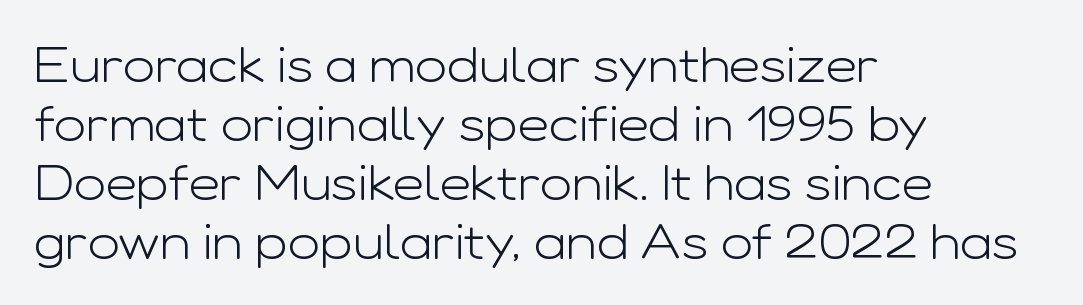
{"serif": "no", "italic": "no", "bold": "no", "weight": "light", "width": "wide", "stroke_contrast": "low", "x_height": "medium", "monospaced": "no", "underline": "no", "align": "left", "line_spacing_ratio": 1.23, "letter_spacing": "normal", "letter_spacing_em": 0.0, "glyph_px": 48}
